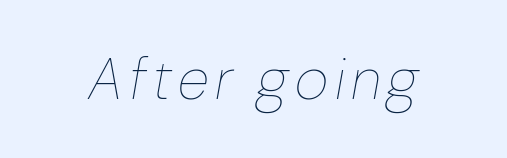
Character widths vary here, with narrow letters taking less room than wide ones. Would a proofreader flag this as italicized? Yes. Decoration check: the copy has no underline. The weight would be labelled regular, book, light, or lighter still.
